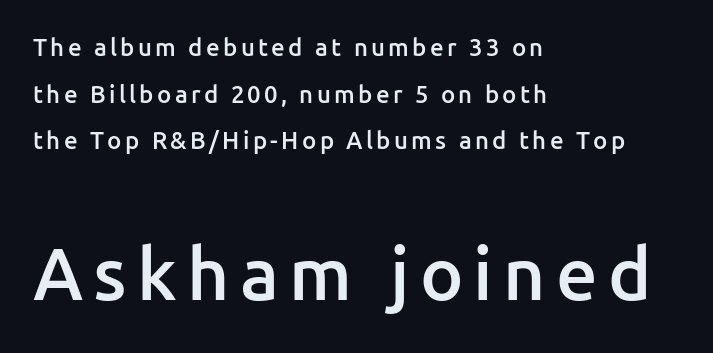
{"serif": "no", "italic": "no", "bold": "semi", "weight": "semibold", "width": "normal", "stroke_contrast": "low", "x_height": "medium", "monospaced": "no", "underline": "no", "align": "left", "line_spacing": "loose", "line_spacing_ratio": 1.94, "larger_block": "second", "size_ratio": 3.04, "glyph_px": 73}
